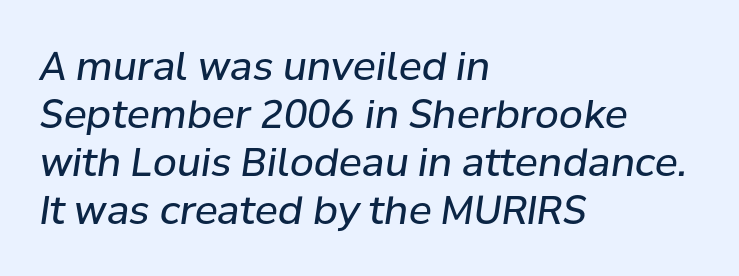
{"italic": "yes", "lean": "right", "slant_degrees": 8, "bold": "no", "weight": "regular", "width": "normal", "stroke_contrast": "low", "x_height": "medium", "monospaced": "no", "underline": "no", "align": "left", "line_spacing_ratio": 1.23, "letter_spacing": "normal", "letter_spacing_em": 0.0, "glyph_px": 39}
